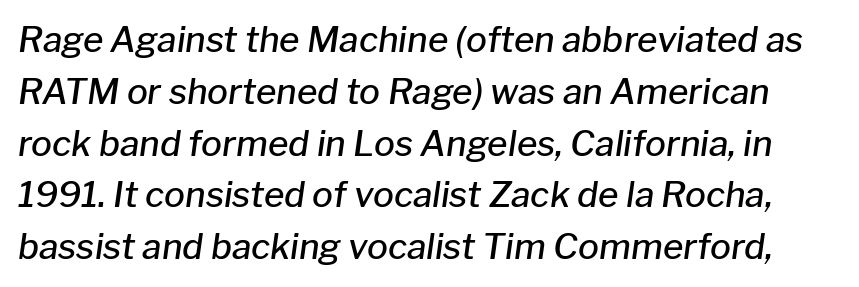
{"italic": "yes", "lean": "right", "slant_degrees": 8, "bold": "semi", "weight": "semibold", "width": "normal", "stroke_contrast": "low", "x_height": "medium", "monospaced": "no", "underline": "no", "line_spacing": "normal", "line_spacing_ratio": 1.48, "letter_spacing": "normal", "letter_spacing_em": 0.0, "glyph_px": 35}
